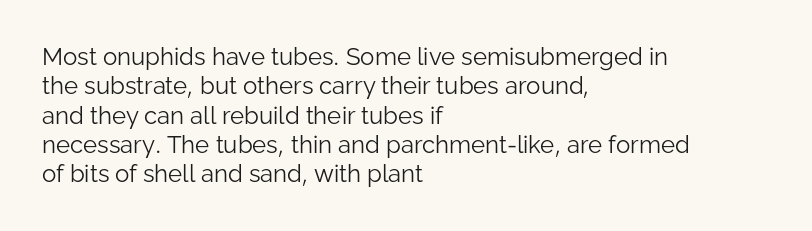
{"italic": "no", "bold": "no", "underline": "no", "align": "left", "line_spacing_ratio": 1.22, "letter_spacing": "normal", "letter_spacing_em": 0.0, "glyph_px": 24}
